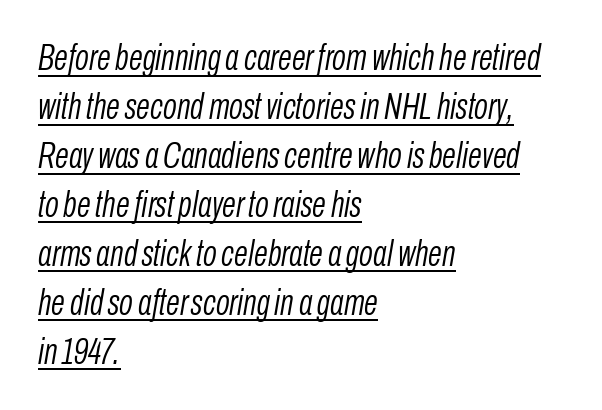
Q: Is the text bold? A: No.
Q: Is the text italic (slanted)? A: Yes, it leans right by about 10 degrees.
Q: Is the text underlined? A: Yes.
Q: How is the paragraph aligned? A: Left-aligned.
Q: Is the spacing between letters normal or unusually wide? A: Normal.
Q: Is the spacing between lines tight, normal or loose? A: Normal.
Q: Width (condensed, normal, or wide)? A: Condensed.
Q: Stroke contrast? A: Low.
Q: x-height? A: Medium.
Q: Monospaced? A: No.
